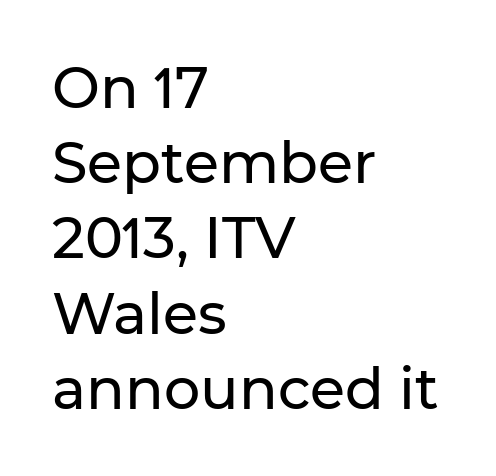
The passage shown is not underscored anywhere. Vertical spacing — default. Layout note: lines flush left. Spacing verdict: proportional, widths tailored to each character.
